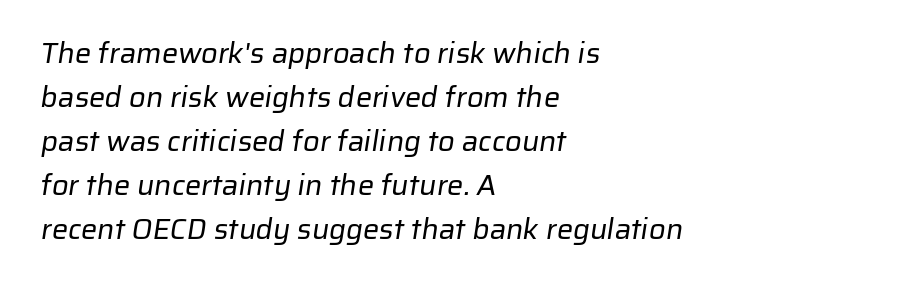
Q: Is the text bold? A: No.
Q: Is the typeface a serif or a sans-serif typeface? A: Sans-serif.
Q: Is the text underlined? A: No.
Q: How is the paragraph aligned? A: Left-aligned.
Q: Is the spacing between letters normal or unusually wide? A: Normal.
Q: Is the spacing between lines tight, normal or loose? A: Normal.
Q: Width (condensed, normal, or wide)? A: Normal.
Q: Stroke contrast? A: Low.
Q: x-height? A: Medium.
Q: Monospaced? A: No.
